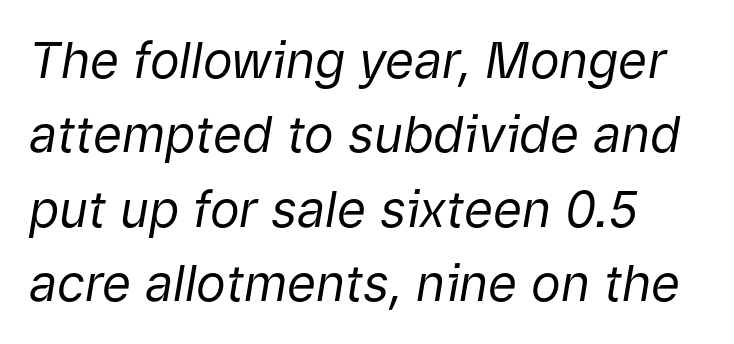
The passage shown is not underscored anywhere. The block of text has a typical density, with ordinary space between rows. The axis of the letterforms is tilted away from vertical. A quiet, ordinary-to-light weight characterises the typeface.
